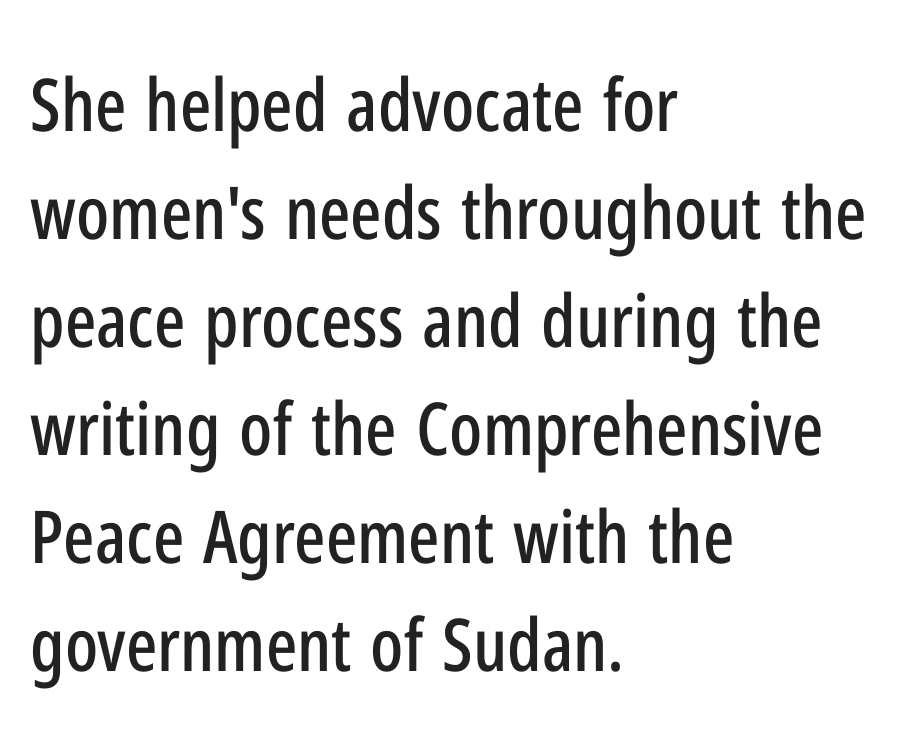
The image shows 73 px condensed sans-serif type, upright; set left-aligned, normal line spacing (1.48x), normal letter spacing, not underlined; low stroke contrast and a medium x-height.
